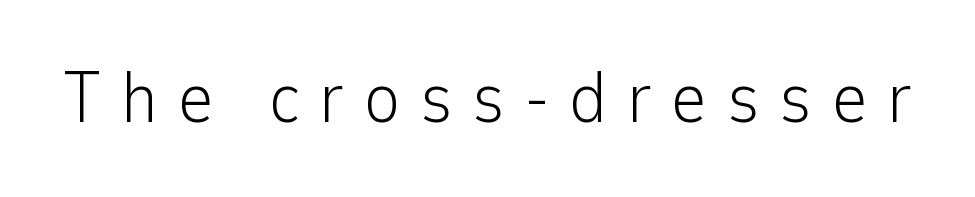
In terms of letterspacing, this is a distinctly airy, spread setting. The words here are not underlined. Here the designer chose a conventional face with non-uniform glyph widths. When letters stand straight like this, we call the style roman or upright. Is the type heavy? It reads as light-to-regular instead.
